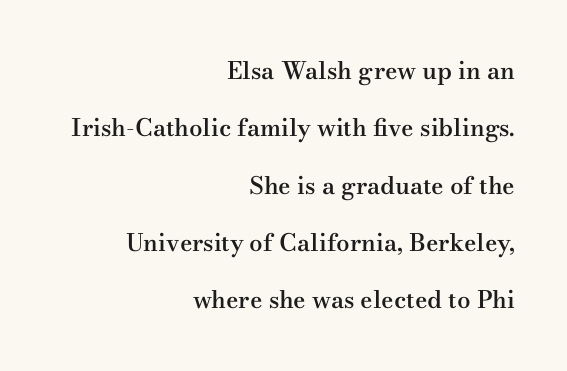
Q: Is the text bold? A: Semi-bold.
Q: Is the text italic (slanted)? A: No, it is upright.
Q: Is the text underlined? A: No.
Q: How is the paragraph aligned? A: Right-aligned.
Q: Is the spacing between letters normal or unusually wide? A: Normal.
Q: Is the spacing between lines tight, normal or loose? A: Loose.
